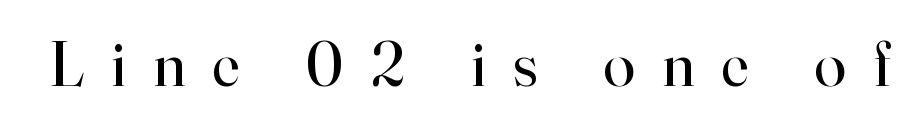
Q: Is the text bold? A: No.
Q: Is the text italic (slanted)? A: No, it is upright.
Q: Is the typeface a serif or a sans-serif typeface? A: Serif.
Q: Is the text underlined? A: No.
Q: Is the spacing between letters normal or unusually wide? A: Unusually wide.
Q: Width (condensed, normal, or wide)? A: Normal.
Q: Stroke contrast? A: High.
Q: x-height? A: Small.
Q: Monospaced? A: No.
